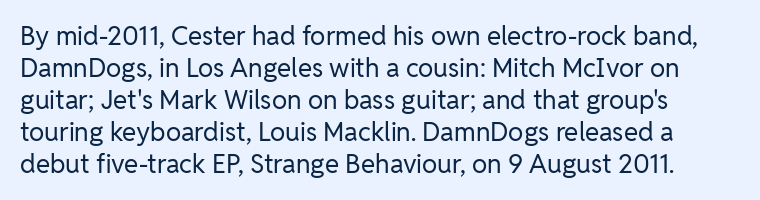
{"italic": "no", "bold": "no", "underline": "no", "line_spacing_ratio": 1.23, "letter_spacing": "normal", "letter_spacing_em": 0.0, "glyph_px": 26}
